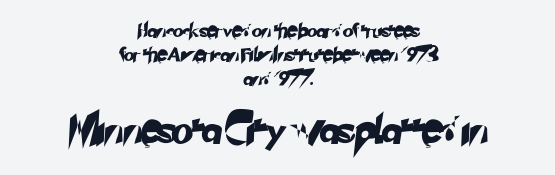
The image shows 28 px sans-serif type; set centered, line spacing 1.73x, normal letter spacing, not underlined; the second (bottom) block is 2.0x larger; low stroke contrast and a small x-height.
